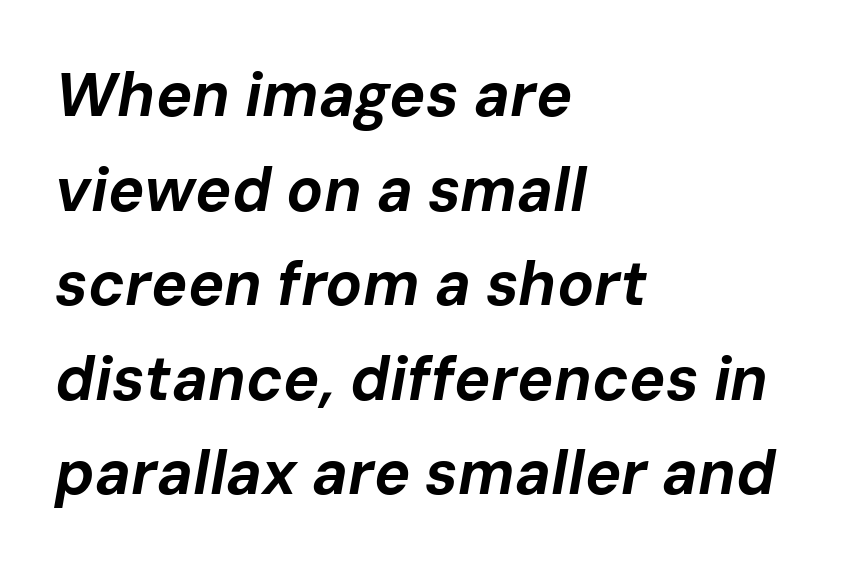
Q: Is the text bold? A: Yes.
Q: Is the text italic (slanted)? A: Yes, it leans right by about 10 degrees.
Q: Is the text underlined? A: No.
Q: How is the paragraph aligned? A: Left-aligned.
Q: Is the spacing between letters normal or unusually wide? A: Normal.
Q: Is the spacing between lines tight, normal or loose? A: Normal.
Q: Width (condensed, normal, or wide)? A: Normal.
Q: Stroke contrast? A: Low.
Q: x-height? A: Medium.
Q: Monospaced? A: No.
